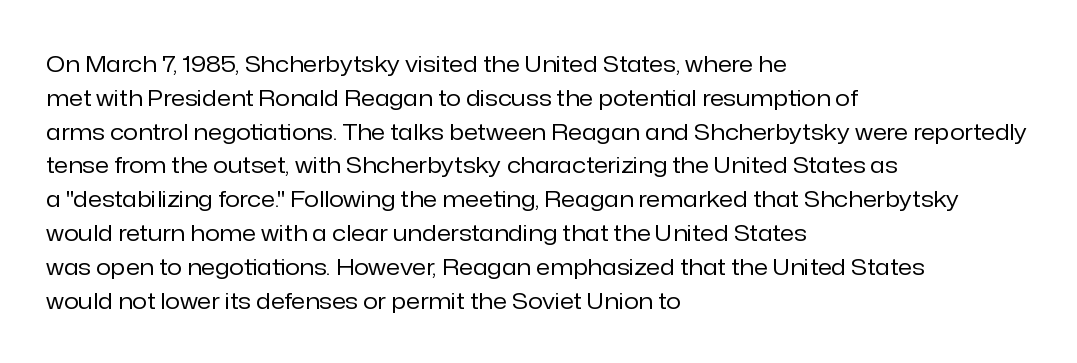
Just letters on the line, the space beneath them empty. Evenly set lines give the paragraph a standard silhouette. Heft: none added — not bold. Notice how the passage keeps a crisp vertical edge on the left only. No extra tracking has been applied to these lines. A roman cut, with each character standing at attention.
